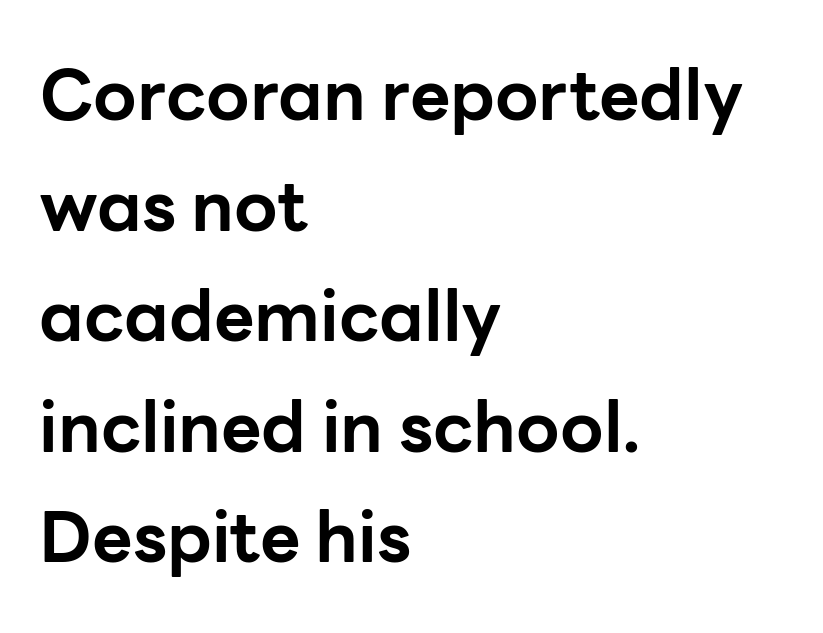
Q: Is the text bold? A: Yes.
Q: Is the text italic (slanted)? A: No, it is upright.
Q: Is the typeface a serif or a sans-serif typeface? A: Sans-serif.
Q: Is the text underlined? A: No.
Q: How is the paragraph aligned? A: Left-aligned.
Q: Is the spacing between letters normal or unusually wide? A: Normal.
Q: Is the spacing between lines tight, normal or loose? A: Normal.
Q: Width (condensed, normal, or wide)? A: Normal.
Q: Stroke contrast? A: Low.
Q: x-height? A: Medium.
Q: Monospaced? A: No.
